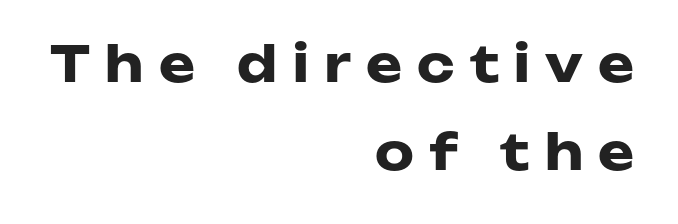
{"serif": "no", "italic": "no", "bold": "yes", "weight": "heavy", "width": "wide", "stroke_contrast": "low", "x_height": "medium", "monospaced": "no", "underline": "no", "align": "right", "line_spacing_ratio": 1.8, "letter_spacing": "wide", "letter_spacing_em": 0.31, "glyph_px": 49}
